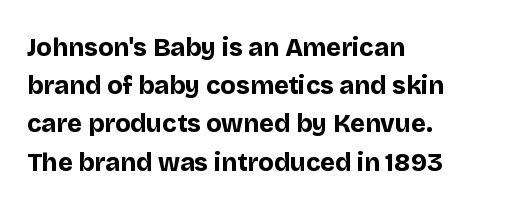
Lines of text with bare space underneath. Quick note: interline space is typical. The line texture is even and compact thanks to regular tracking. The letters stand straight up with perfectly vertical stems. I'd describe the lettering as bold — thick and assertive.
